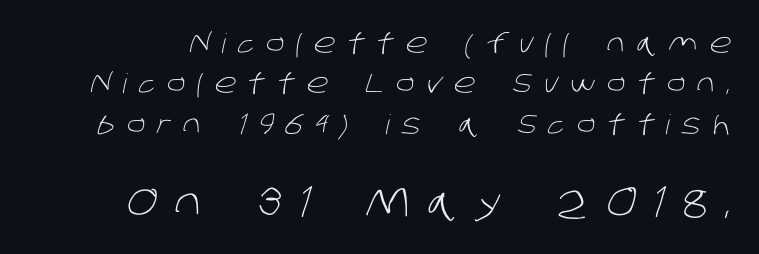
The image shows 40 px light sans-serif type; set normal line spacing (1.5x), unusually wide letter spacing (+0.44 em), not underlined; the second (bottom) block is 1.48x larger; low stroke contrast and a large x-height.
